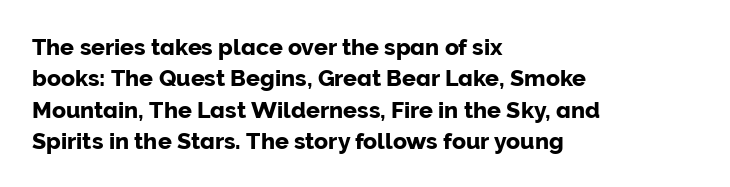
{"italic": "no", "underline": "no", "align": "left", "line_spacing": "normal", "line_spacing_ratio": 1.36, "letter_spacing": "normal", "letter_spacing_em": 0.0, "glyph_px": 23}
